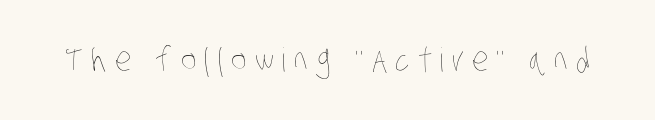
The image shows 33 px thin, condensed type; set unusually wide letter spacing (+0.24 em), not underlined; low stroke contrast and a large x-height.
